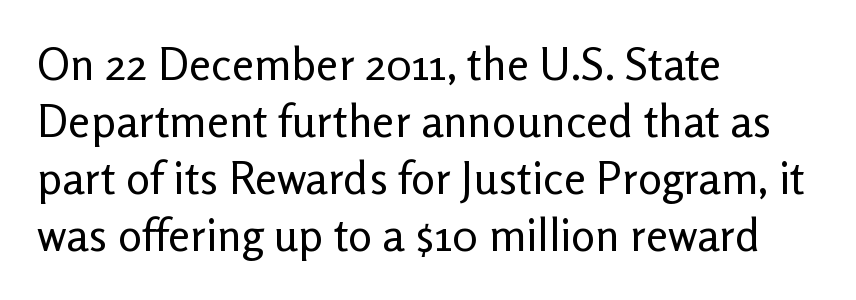
{"serif": "no", "italic": "no", "bold": "no", "weight": "regular", "width": "normal", "stroke_contrast": "low", "x_height": "medium", "monospaced": "no", "underline": "no", "align": "left", "line_spacing": "normal", "line_spacing_ratio": 1.27, "letter_spacing": "normal", "letter_spacing_em": 0.0, "glyph_px": 45}
